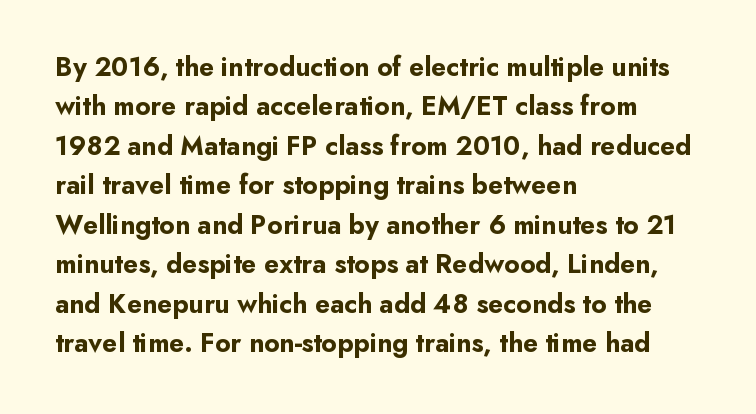
{"italic": "no", "bold": "yes", "underline": "no", "align": "left", "line_spacing": "normal", "line_spacing_ratio": 1.46, "letter_spacing": "normal", "letter_spacing_em": 0.0, "glyph_px": 27}
